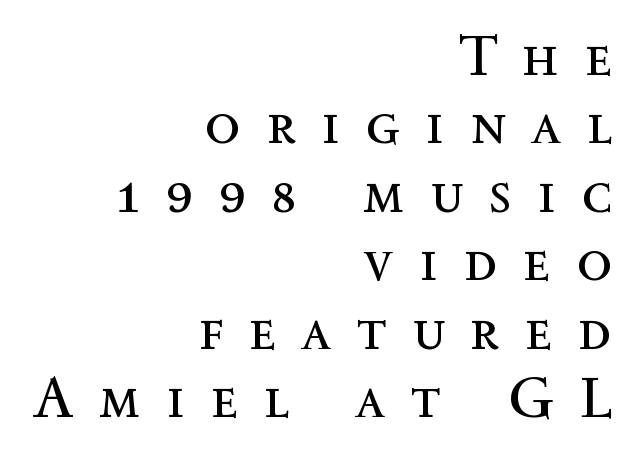
This sample uses an upright cut, with every glyph sitting square on the baseline. Substantial extra tracking has been applied to these lines. The passage shown is typed in a proportional face where columns would drift. Counters stay open thanks to moderate or lighter strokes. This sample is right-justified, so line beginnings fall wherever the words allow.
